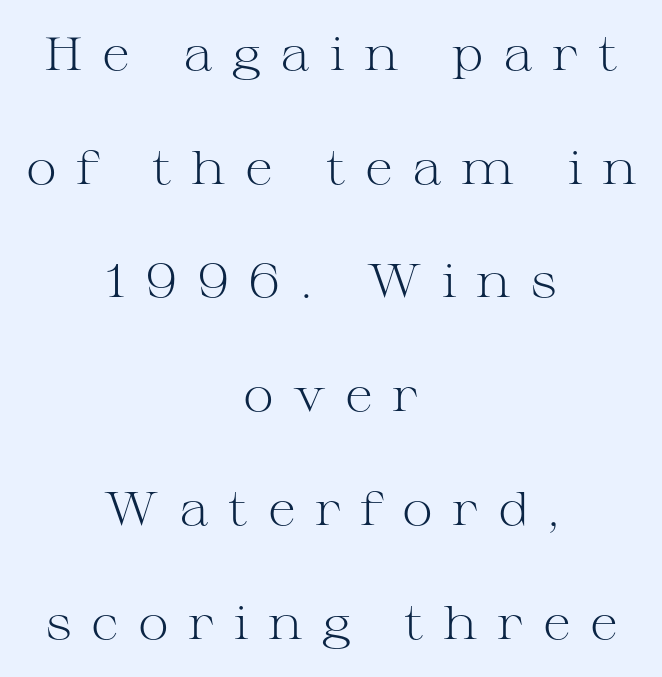
Centered paragraph, ragged on both sides. These lines are rendered in a variable-pitch font. Students, note that the glyphs here are deliberately spaced far apart. A typesetter would call this leading open, well beyond the default.
